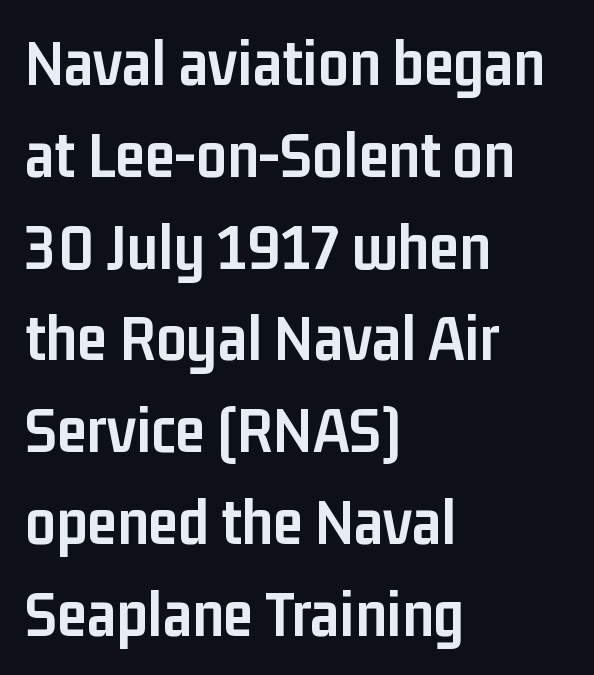
{"serif": "no", "italic": "no", "bold": "yes", "weight": "semibold", "width": "condensed", "stroke_contrast": "low", "x_height": "medium", "monospaced": "no", "underline": "no", "align": "left", "line_spacing": "normal", "line_spacing_ratio": 1.37, "letter_spacing": "normal", "letter_spacing_em": 0.0, "glyph_px": 67}
